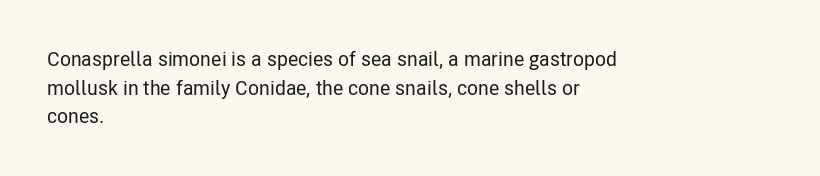
{"italic": "no", "underline": "no", "align": "left", "line_spacing": "normal", "line_spacing_ratio": 1.43, "letter_spacing": "normal", "letter_spacing_em": 0.0, "glyph_px": 20}
